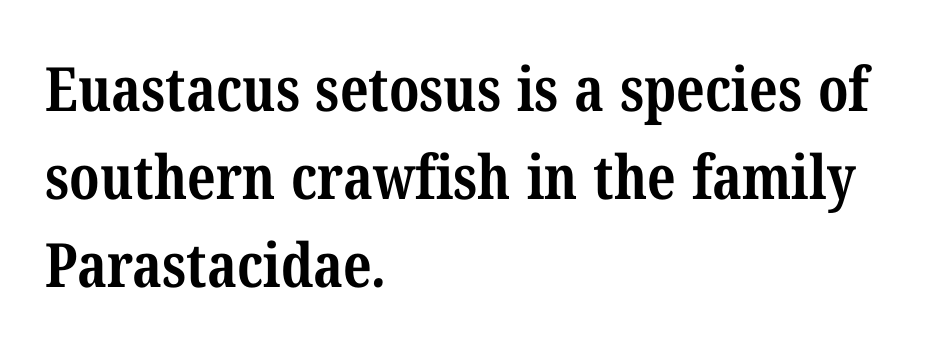
Q: Is the text bold? A: Yes.
Q: Is the typeface a serif or a sans-serif typeface? A: Serif.
Q: Is the text underlined? A: No.
Q: How is the paragraph aligned? A: Left-aligned.
Q: Is the spacing between letters normal or unusually wide? A: Normal.
Q: Is the spacing between lines tight, normal or loose? A: Normal.
Q: Width (condensed, normal, or wide)? A: Condensed.
Q: Stroke contrast? A: Medium.
Q: x-height? A: Medium.
Q: Monospaced? A: No.
